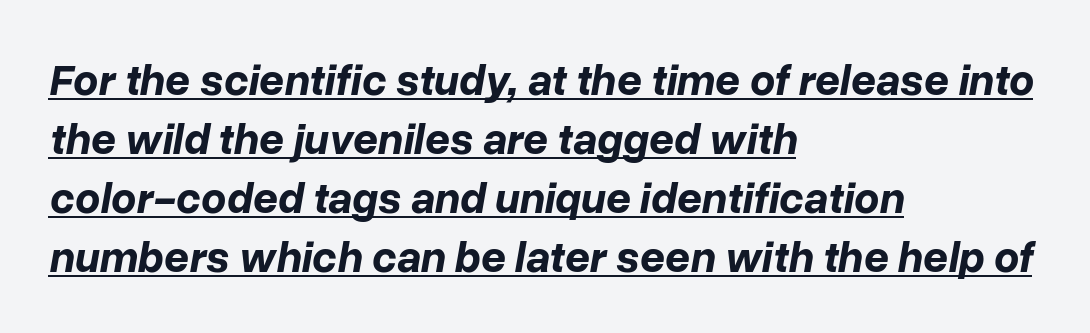
On the weight axis this lands at bold, roughly 700. Horizontal alignment here is leftward, the default for most running prose. Is this a fixed-width face? No — the glyphs have proportional, varying widths. Beneath each row of characters lies a ruled line. Students, observe: this is what conventionally led text looks like.
